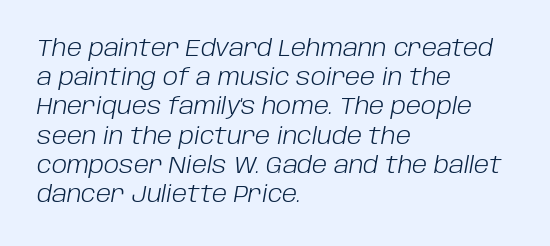
{"italic": "yes", "lean": "right", "slant_degrees": 10, "bold": "no", "underline": "no", "align": "left", "line_spacing": "normal", "line_spacing_ratio": 1.27, "letter_spacing": "normal", "letter_spacing_em": 0.0, "glyph_px": 23}
